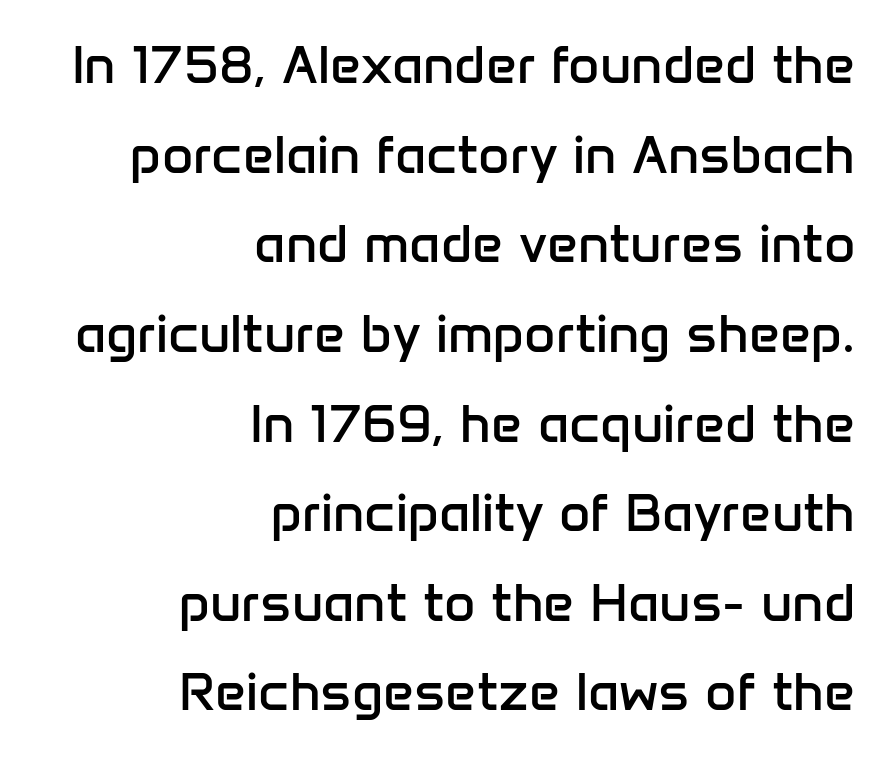
The image shows 54 px regular-weight sans-serif type, upright; set right-aligned, normal line spacing (1.66x), normal letter spacing, not underlined; low stroke contrast and a medium x-height.
